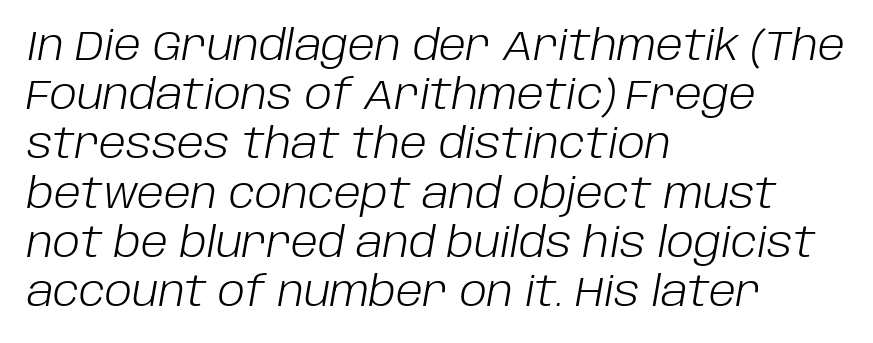
Descenders hang freely into open space. The typesetting does not lean heavy: it is not bold. There is no visible air inserted between adjacent glyphs. Note the varied advance widths — an 'i' is clearly narrower than an 'm'. In CSS terms this would be text-align: left. Notice how the stems are inclined rather than vertical — that's the hallmark of italics.
